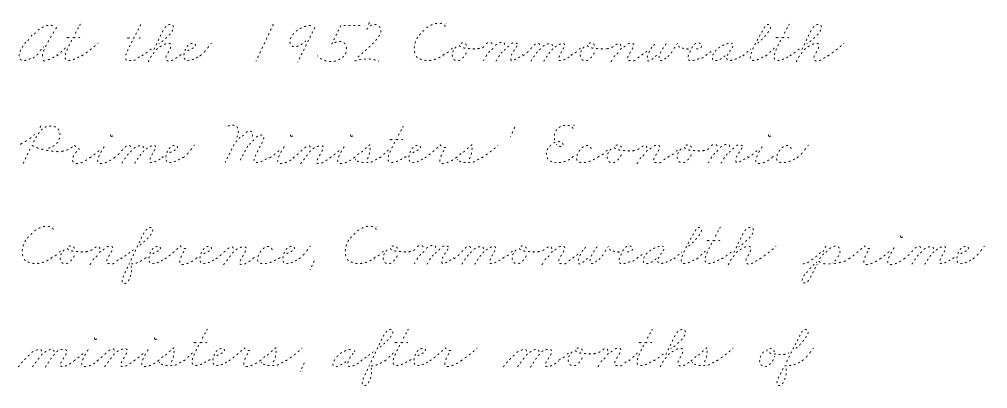
The image shows 66 px thin, wide type; set left-aligned, normal line spacing (1.54x), normal letter spacing, not underlined; low stroke contrast and a small x-height.
